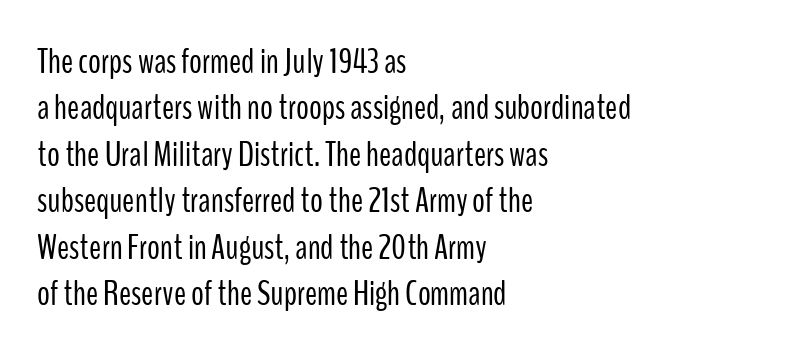
The image shows 36 px light, condensed sans-serif type, upright; set left-aligned, normal line spacing (1.29x), normal letter spacing, not underlined; low stroke contrast and a medium x-height.
